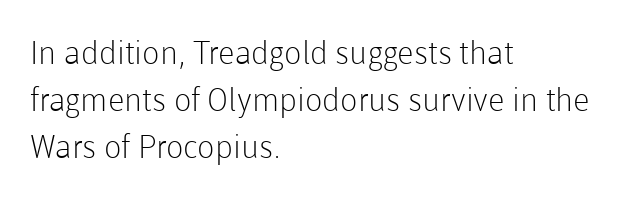
{"serif": "no", "italic": "no", "bold": "no", "weight": "light", "width": "normal", "stroke_contrast": "low", "x_height": "medium", "monospaced": "no", "underline": "no", "align": "left", "line_spacing": "normal", "line_spacing_ratio": 1.47, "letter_spacing": "normal", "letter_spacing_em": 0.0, "glyph_px": 32}
